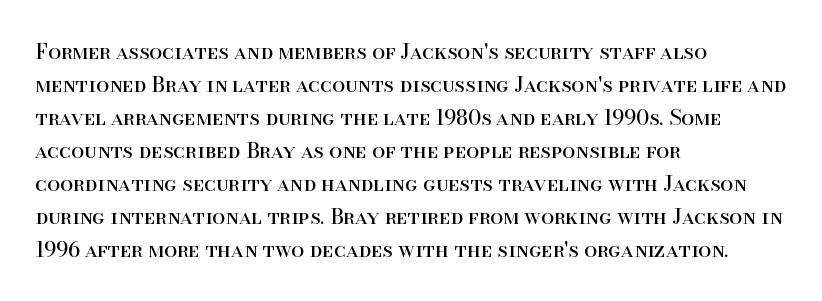
No italicization has been applied; the sample stays upright. This rendering features lettering with no underline. Summary of weight: not heavy and not bold. The typesetter chose a ragged-right arrangement here. The vertical gap from one line to the next is medium.
